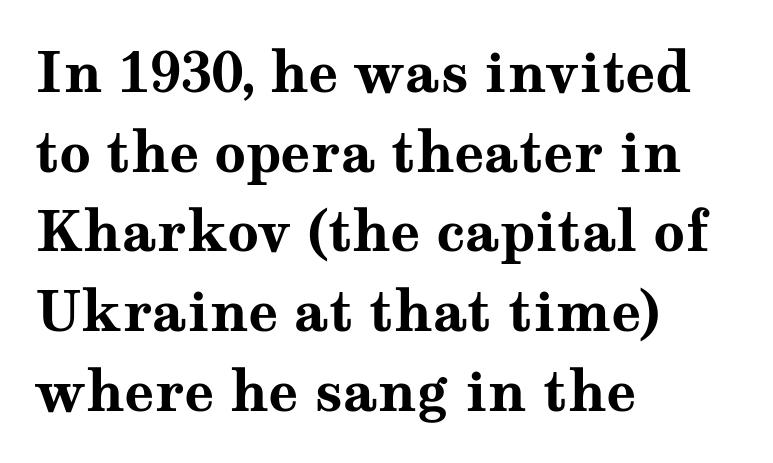
The letters stand straight up with perfectly vertical stems. Only glyphs here, with clear space below each row. This sample uses plain, unmodified letter spacing. The lines sit at an ordinary, default distance from one another. Typographic density is high because the face is bold. These lines are rendered in a variable-pitch font.
